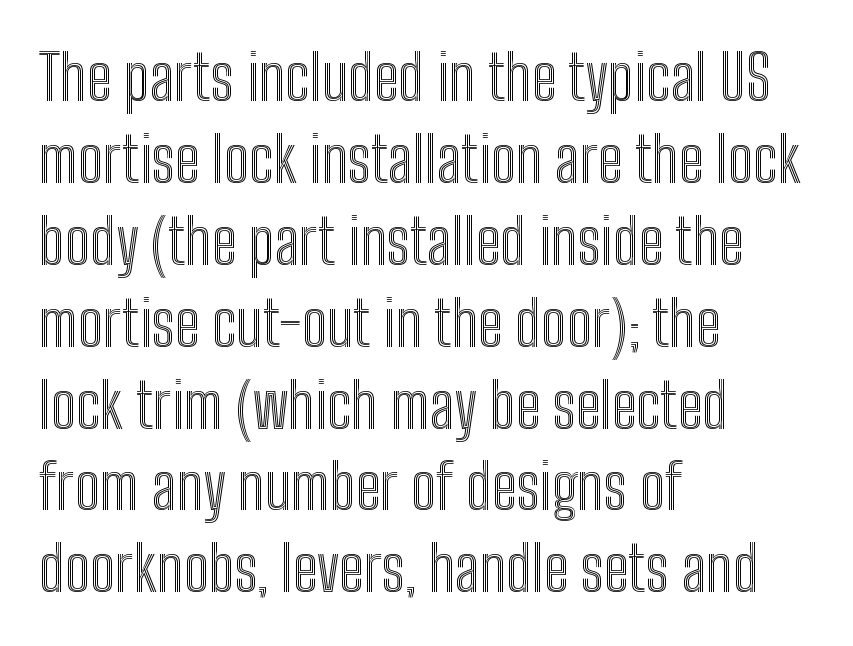
The image shows 63 px condensed type, upright; set left-aligned, normal line spacing (1.3x), normal letter spacing, not underlined; a medium x-height.
